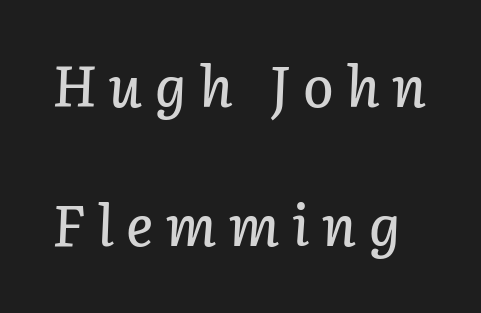
{"italic": "yes", "lean": "right", "slant_degrees": 3, "width": "normal", "stroke_contrast": "low", "x_height": "medium", "monospaced": "no", "underline": "no", "line_spacing": "loose", "line_spacing_ratio": 2.43, "letter_spacing": "wide", "letter_spacing_em": 0.22, "glyph_px": 57}
